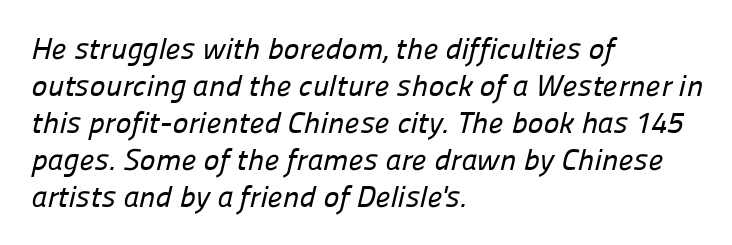
Is this a sans? Yes — the strokes have no serifs. The specimen omits any rule beneath the text block's lines. Teacher's note: observe the even left margin — that is flush-left alignment. These lines are rendered in a variable-pitch font.
